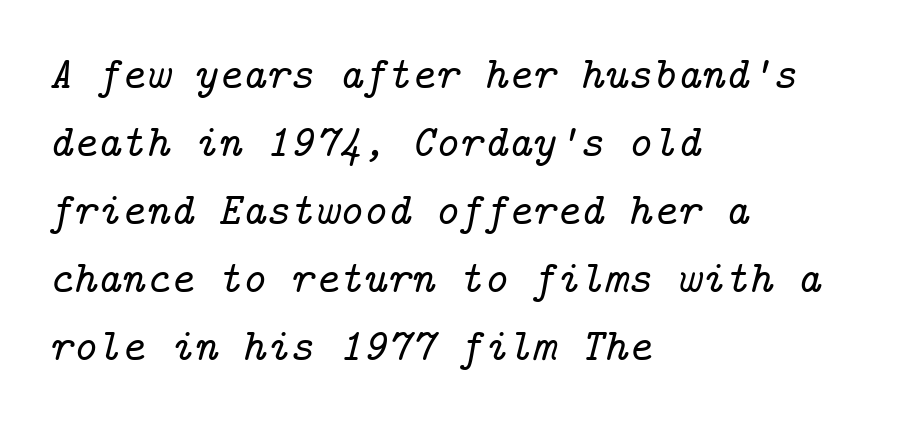
{"serif": "yes", "italic": "yes", "lean": "right", "slant_degrees": 14, "width": "normal", "stroke_contrast": "low", "x_height": "medium", "underline": "no", "align": "left", "line_spacing": "normal", "line_spacing_ratio": 1.48, "letter_spacing": "normal", "letter_spacing_em": 0.0, "glyph_px": 46}
